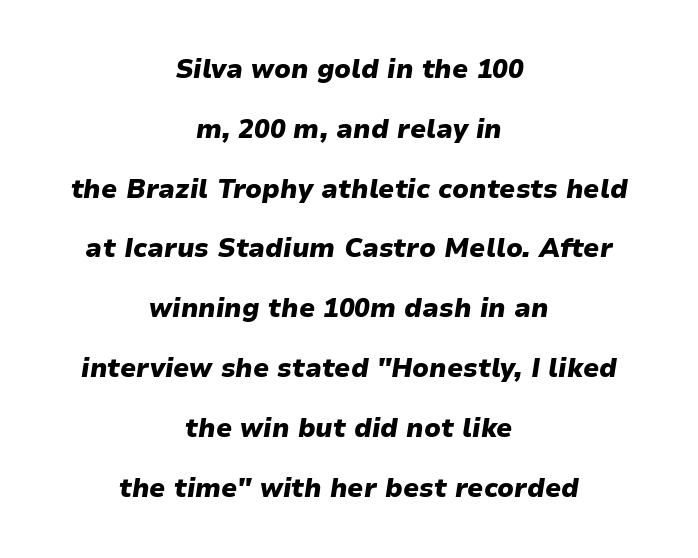
Q: Is the text bold? A: Yes.
Q: Is the text italic (slanted)? A: Yes, it leans right by about 9 degrees.
Q: Is the text underlined? A: No.
Q: How is the paragraph aligned? A: Centered.
Q: Is the spacing between letters normal or unusually wide? A: Normal.
Q: Is the spacing between lines tight, normal or loose? A: Loose.
